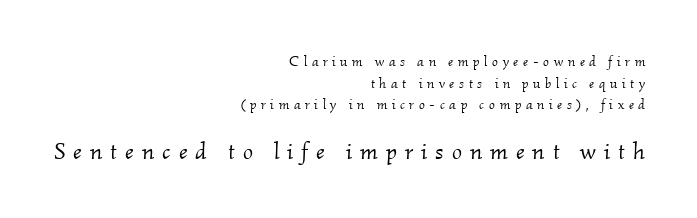
Q: Is the text bold? A: No.
Q: Is the text italic (slanted)? A: Yes, it leans right by about 2 degrees.
Q: Is the text underlined? A: No.
Q: How is the paragraph aligned? A: Right-aligned.
Q: Is the spacing between letters normal or unusually wide? A: Unusually wide.
Q: Is the spacing between lines tight, normal or loose? A: Normal.
Q: Which block of text is set in a larger size, the first (top) or the second (bottom)? A: The second (bottom) one.
